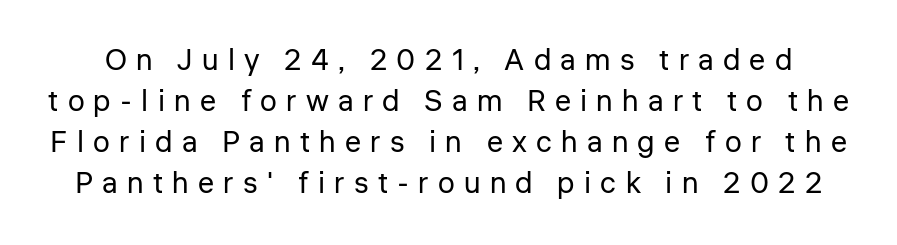
{"serif": "no", "italic": "no", "bold": "no", "weight": "regular", "width": "normal", "stroke_contrast": "low", "x_height": "medium", "monospaced": "no", "underline": "no", "line_spacing": "normal", "line_spacing_ratio": 1.37, "letter_spacing": "wide", "letter_spacing_em": 0.31, "glyph_px": 30}
